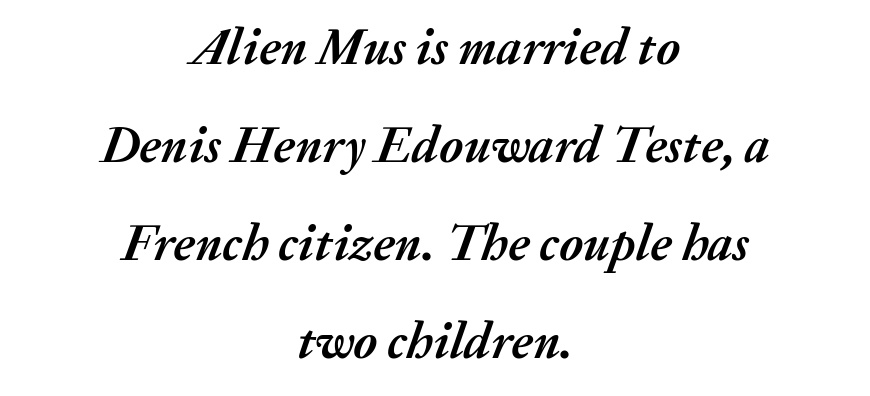
The image shows 51 px semibold type, italic (leaning right); set centered, loose line spacing (1.92x), normal letter spacing, not underlined; medium stroke contrast and a medium x-height.
